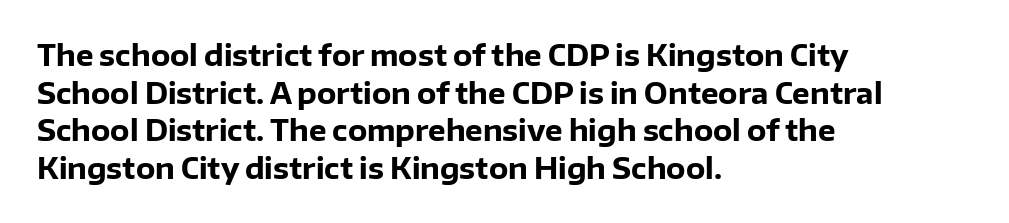
The image shows 28 px heavy sans-serif type, upright; set left-aligned, normal line spacing (1.34x), normal letter spacing, not underlined; low stroke contrast and a medium x-height.
